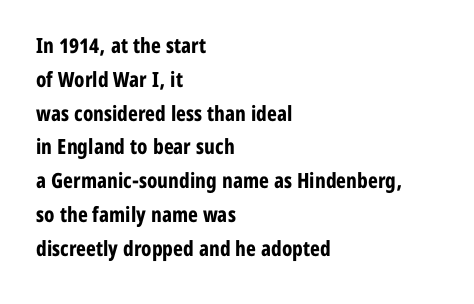
A normal amount of white space separates one row of letters from the next. Rendered with straight, roman letterforms. A full-strength bold gives these letters their thick strokes. The ragged edge is on the right, which tells us the setting is flush left. Clear beneath every line of the passage.
